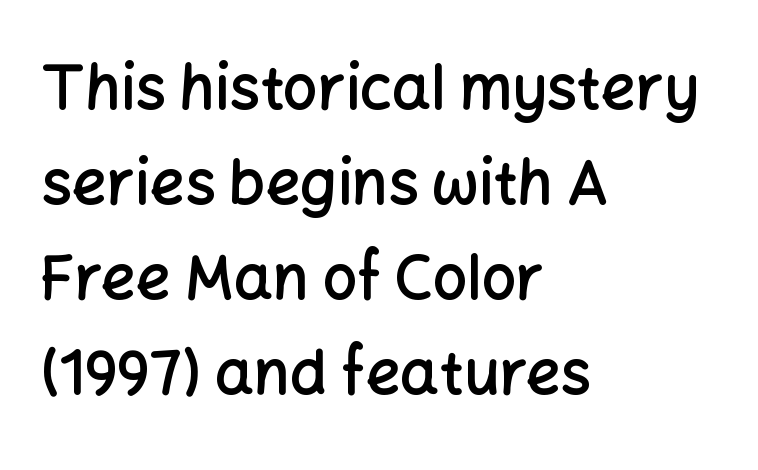
Q: Is the text bold? A: Semi-bold.
Q: Is the text italic (slanted)? A: No, it is upright.
Q: Is the typeface a serif or a sans-serif typeface? A: Sans-serif.
Q: Is the text underlined? A: No.
Q: How is the paragraph aligned? A: Left-aligned.
Q: Is the spacing between letters normal or unusually wide? A: Normal.
Q: Is the spacing between lines tight, normal or loose? A: Normal.
Q: Width (condensed, normal, or wide)? A: Normal.
Q: Stroke contrast? A: Low.
Q: x-height? A: Medium.
Q: Monospaced? A: No.
